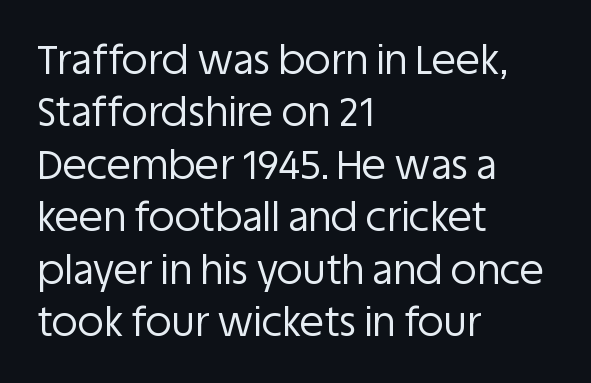
If you drew a line through each stem, it would be perfectly vertical. The specimen omits any rule beneath the text block's lines. Font category for this specimen: sans-serif. Glyph-to-glyph distance matches everyday printed text. Stems and bowls with no extra thickness — not bold. All the whitespace from short lines collects on the right.
